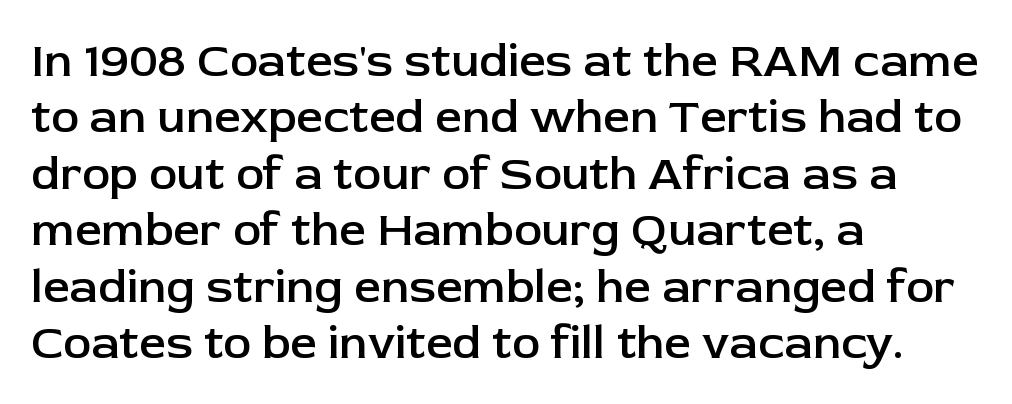
The image shows 47 px semibold sans-serif type, upright; set left-aligned, line spacing 1.2x, normal letter spacing, not underlined; low stroke contrast and a medium x-height.
